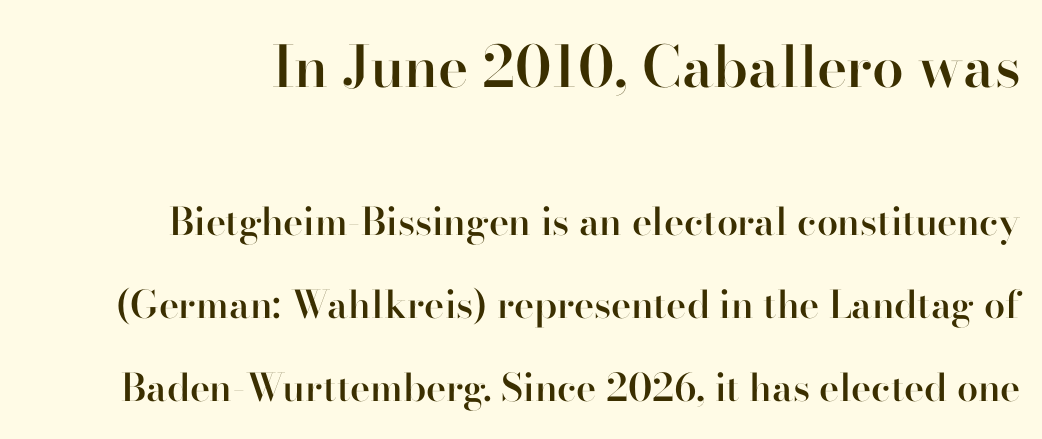
The image shows 57 px semibold serif type, upright; set loose line spacing (2.18x), normal letter spacing, not underlined; the first (top) block is 1.5x larger; high stroke contrast and a small x-height.
